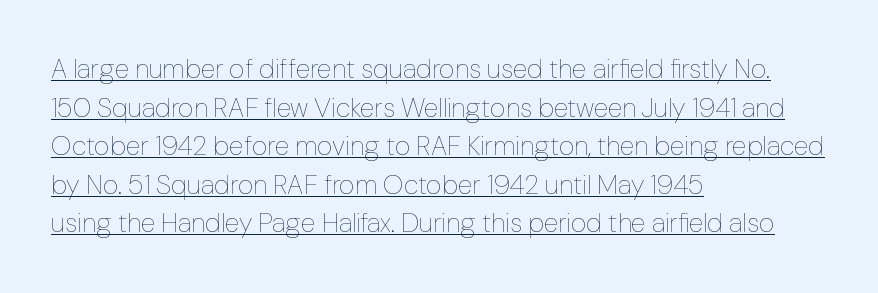
{"italic": "no", "bold": "no", "underline": "yes", "align": "left", "line_spacing": "normal", "line_spacing_ratio": 1.43, "letter_spacing": "normal", "letter_spacing_em": 0.0, "glyph_px": 27}
